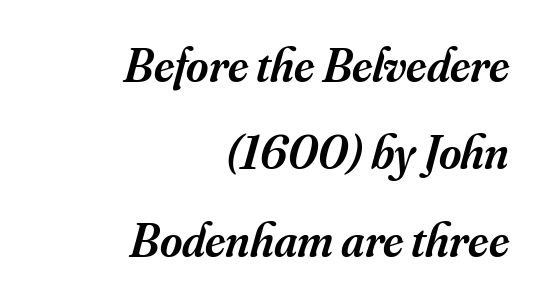
Q: Is the text bold? A: Semi-bold.
Q: Is the text italic (slanted)? A: Yes, it leans right by about 16 degrees.
Q: Is the typeface a serif or a sans-serif typeface? A: Serif.
Q: Is the text underlined? A: No.
Q: How is the paragraph aligned? A: Right-aligned.
Q: Is the spacing between letters normal or unusually wide? A: Normal.
Q: Width (condensed, normal, or wide)? A: Normal.
Q: Stroke contrast? A: Medium.
Q: x-height? A: Small.
Q: Monospaced? A: No.
